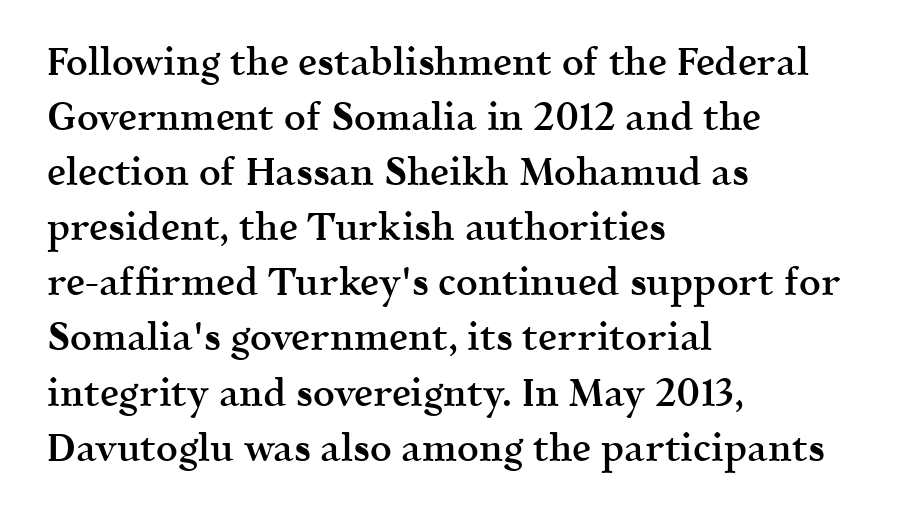
{"serif": "yes", "italic": "no", "bold": "semi", "weight": "semibold", "width": "normal", "x_height": "medium", "monospaced": "no", "underline": "no", "align": "left", "line_spacing": "normal", "line_spacing_ratio": 1.45, "letter_spacing": "normal", "letter_spacing_em": 0.0, "glyph_px": 38}
